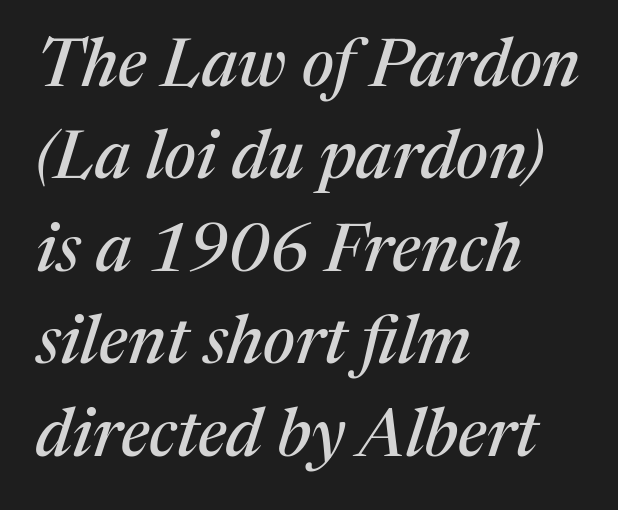
Q: Is the text italic (slanted)? A: Yes, it leans right by about 17 degrees.
Q: Is the typeface a serif or a sans-serif typeface? A: Serif.
Q: Is the text underlined? A: No.
Q: How is the paragraph aligned? A: Left-aligned.
Q: Is the spacing between letters normal or unusually wide? A: Normal.
Q: Is the spacing between lines tight, normal or loose? A: Normal.
Q: Width (condensed, normal, or wide)? A: Normal.
Q: Stroke contrast? A: Medium.
Q: x-height? A: Medium.
Q: Monospaced? A: No.
